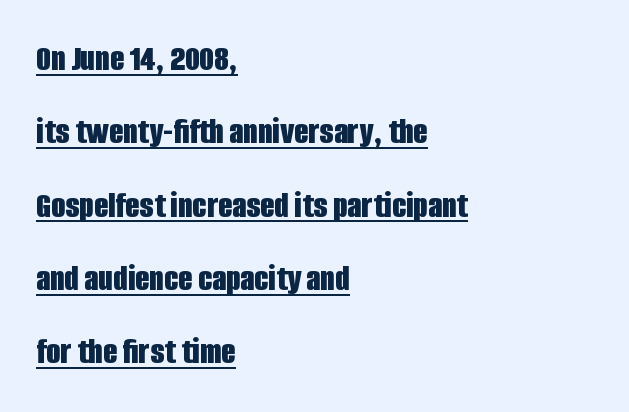
{"serif": "no", "italic": "no", "bold": "yes", "weight": "bold", "width": "condensed", "stroke_contrast": "low", "x_height": "large", "monospaced": "no", "underline": "yes", "align": "left", "line_spacing": "loose", "line_spacing_ratio": 1.98, "letter_spacing": "normal", "letter_spacing_em": 0.0, "glyph_px": 37}
